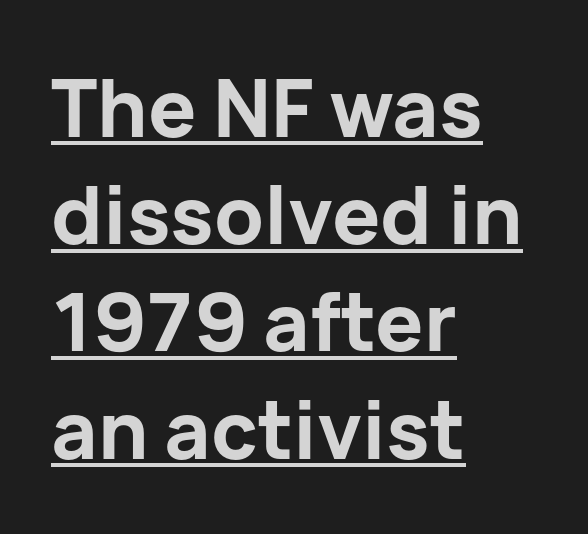
Q: Is the text bold? A: Yes.
Q: Is the text italic (slanted)? A: No, it is upright.
Q: Is the typeface a serif or a sans-serif typeface? A: Sans-serif.
Q: Is the text underlined? A: Yes.
Q: How is the paragraph aligned? A: Left-aligned.
Q: Is the spacing between letters normal or unusually wide? A: Normal.
Q: Is the spacing between lines tight, normal or loose? A: Normal.
Q: Width (condensed, normal, or wide)? A: Normal.
Q: Stroke contrast? A: Low.
Q: x-height? A: Medium.
Q: Monospaced? A: No.
